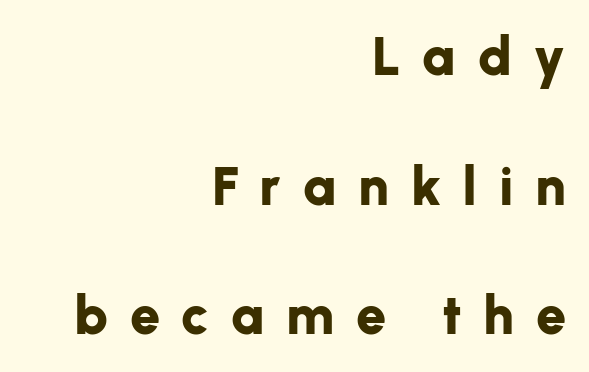
The axis of the letterforms is exactly vertical. To sum up the face: it is a sans, with no serifs. Vertical spacing — loose. Heft: maximum for text — a bold. Clear beneath every line of the passage. The passage shown has open, widely tracked lettering throughout.
